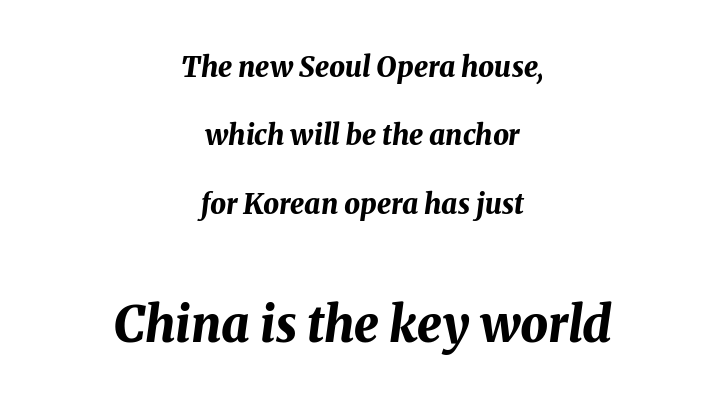
{"italic": "yes", "lean": "right", "slant_degrees": 8, "bold": "yes", "weight": "bold", "width": "normal", "stroke_contrast": "medium", "x_height": "medium", "monospaced": "no", "underline": "no", "align": "center", "line_spacing": "loose", "line_spacing_ratio": 2.44, "letter_spacing": "normal", "letter_spacing_em": 0.0, "larger_block": "second", "size_ratio": 1.75, "glyph_px": 49}
